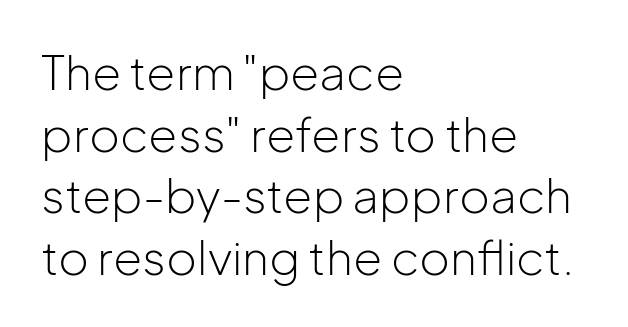
{"serif": "no", "italic": "no", "bold": "no", "weight": "light", "width": "normal", "stroke_contrast": "low", "x_height": "medium", "monospaced": "no", "underline": "no", "align": "left", "line_spacing": "normal", "line_spacing_ratio": 1.31, "letter_spacing": "normal", "letter_spacing_em": 0.0, "glyph_px": 47}
